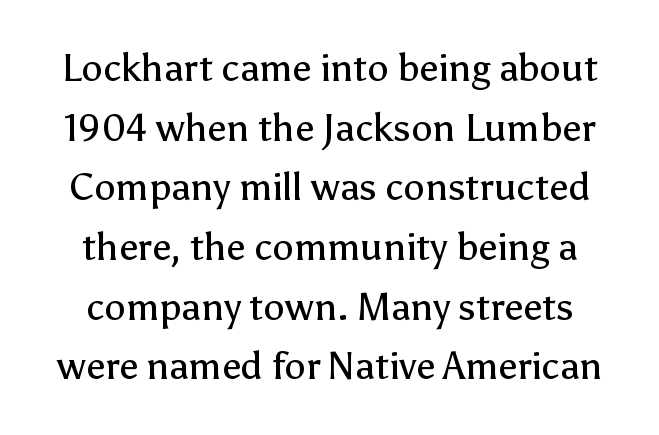
The image shows 38 px regular-weight sans-serif type, upright; set normal line spacing (1.57x), normal letter spacing, not underlined; low stroke contrast and a medium x-height.
